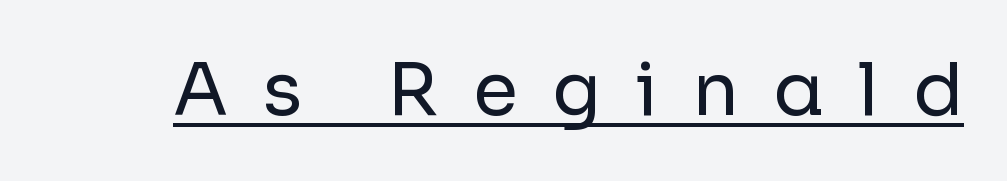
Q: Is the text bold? A: No.
Q: Is the text italic (slanted)? A: No, it is upright.
Q: Is the typeface a serif or a sans-serif typeface? A: Sans-serif.
Q: Is the text underlined? A: Yes.
Q: Is the spacing between letters normal or unusually wide? A: Unusually wide.
Q: Width (condensed, normal, or wide)? A: Normal.
Q: Stroke contrast? A: Low.
Q: x-height? A: Medium.
Q: Monospaced? A: No.
